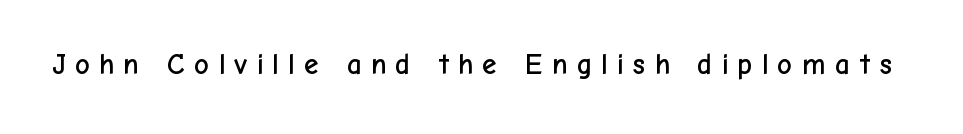
{"serif": "no", "italic": "no", "width": "normal", "stroke_contrast": "low", "x_height": "medium", "monospaced": "no", "underline": "no", "letter_spacing": "wide", "letter_spacing_em": 0.29, "glyph_px": 29}
